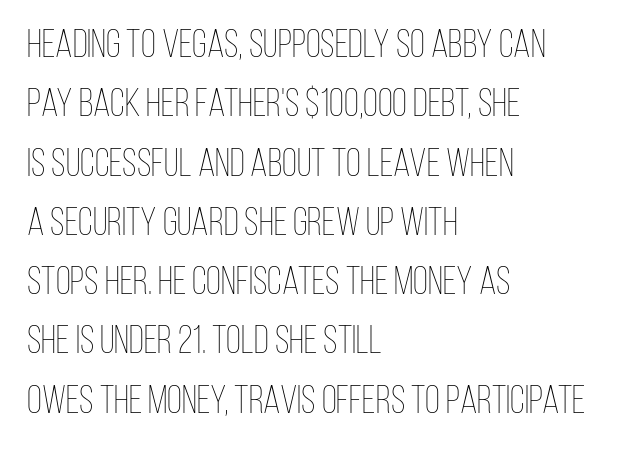
The string is rendered with underlining switched off. A student would call this left alignment; a typographer would say flush left, rag right. Heaviness? Minimal to ordinary, like unemphasized prose. Character widths vary here, with narrow letters taking less room than wide ones. Italic: no, the glyphs are upright roman.
